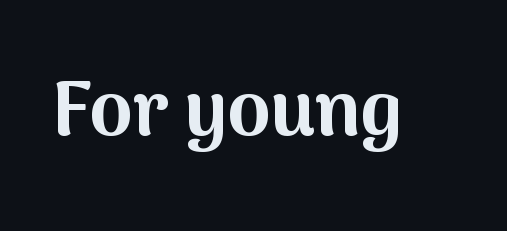
Q: Is the text bold? A: Yes.
Q: Is the text italic (slanted)? A: No, it is upright.
Q: Is the typeface a serif or a sans-serif typeface? A: Sans-serif.
Q: Is the text underlined? A: No.
Q: Is the spacing between letters normal or unusually wide? A: Normal.
Q: Width (condensed, normal, or wide)? A: Normal.
Q: Stroke contrast? A: Medium.
Q: x-height? A: Medium.
Q: Monospaced? A: No.
